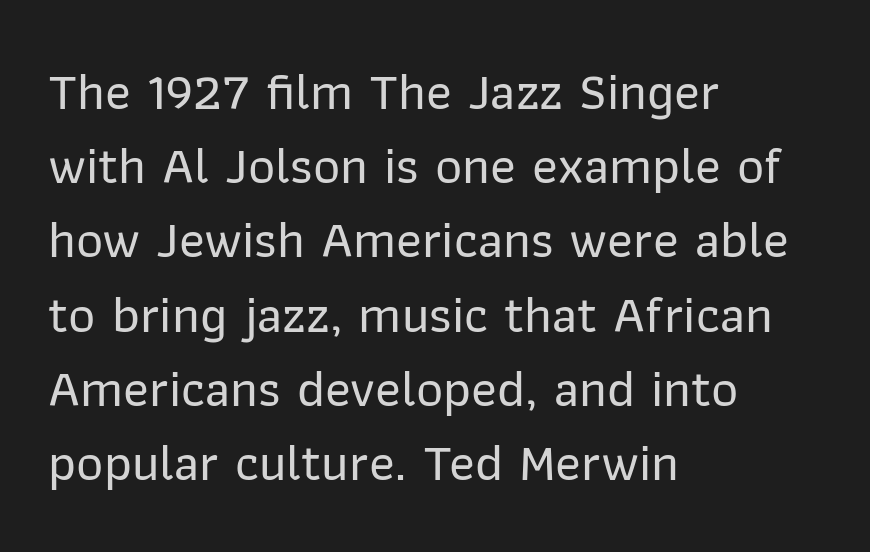
Q: Is the text italic (slanted)? A: No, it is upright.
Q: Is the typeface a serif or a sans-serif typeface? A: Sans-serif.
Q: Is the text underlined? A: No.
Q: How is the paragraph aligned? A: Left-aligned.
Q: Is the spacing between letters normal or unusually wide? A: Normal.
Q: Is the spacing between lines tight, normal or loose? A: Normal.
Q: Width (condensed, normal, or wide)? A: Normal.
Q: Stroke contrast? A: Low.
Q: x-height? A: Medium.
Q: Monospaced? A: No.
